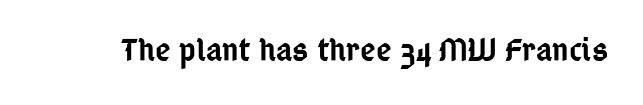
The image shows 34 px semibold, condensed sans-serif type, upright; set normal letter spacing, not underlined; low stroke contrast and a medium x-height.
